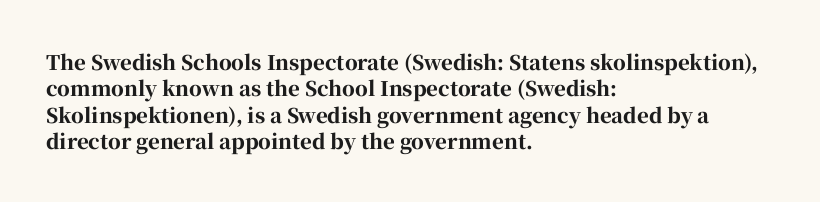
Q: Is the text bold? A: Yes.
Q: Is the text italic (slanted)? A: No, it is upright.
Q: Is the text underlined? A: No.
Q: How is the paragraph aligned? A: Left-aligned.
Q: Is the spacing between letters normal or unusually wide? A: Normal.
Q: Is the spacing between lines tight, normal or loose? A: Normal.
